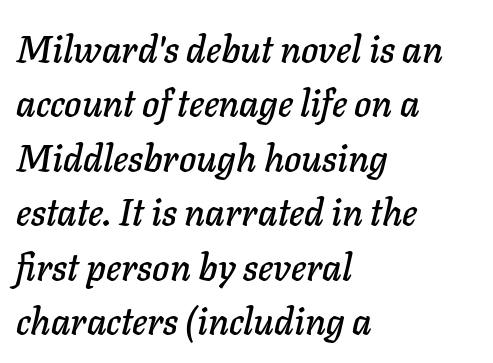
{"italic": "yes", "lean": "right", "slant_degrees": 11, "width": "normal", "stroke_contrast": "low", "x_height": "medium", "monospaced": "no", "underline": "no", "align": "left", "line_spacing": "normal", "line_spacing_ratio": 1.47, "letter_spacing": "normal", "letter_spacing_em": 0.0, "glyph_px": 37}
